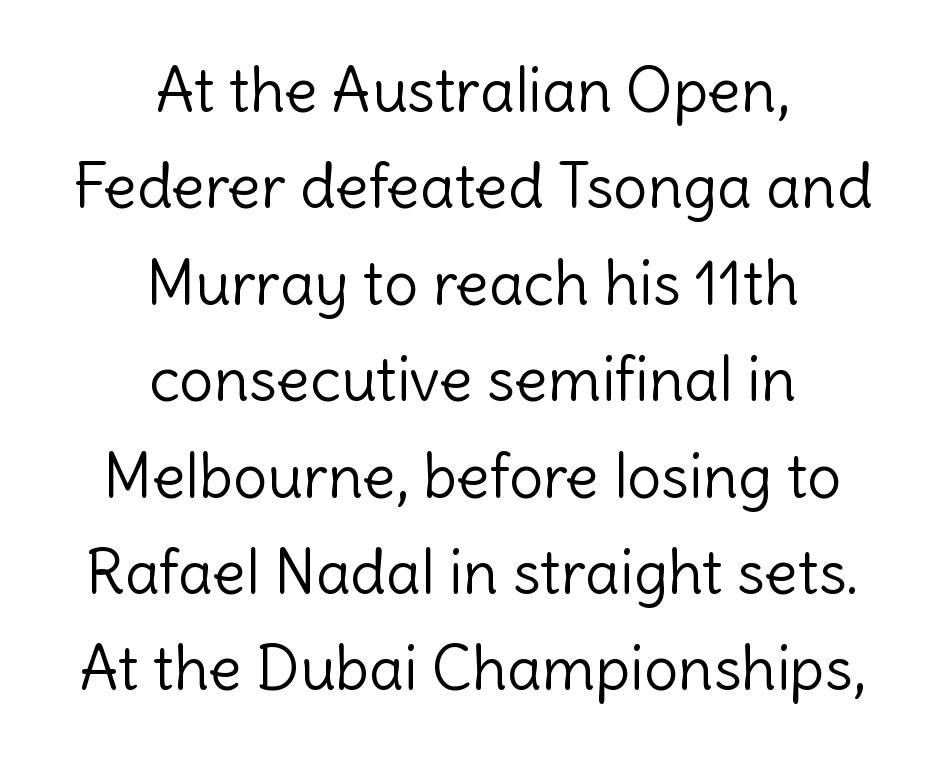
{"serif": "no", "italic": "no", "bold": "no", "weight": "light", "width": "normal", "x_height": "medium", "monospaced": "no", "underline": "no", "align": "center", "line_spacing": "normal", "line_spacing_ratio": 1.58, "letter_spacing": "normal", "letter_spacing_em": 0.0, "glyph_px": 61}
